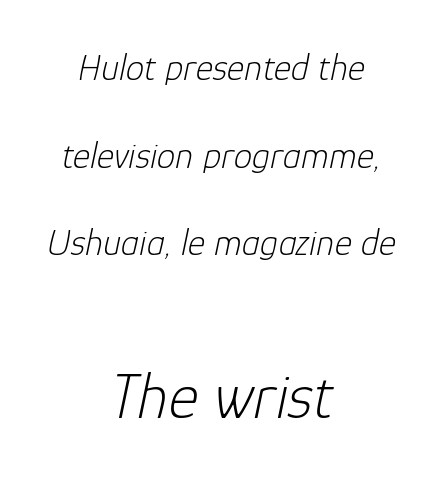
Q: Is the text bold? A: No.
Q: Is the text italic (slanted)? A: Yes, it leans right by about 12 degrees.
Q: Is the text underlined? A: No.
Q: How is the paragraph aligned? A: Centered.
Q: Is the spacing between letters normal or unusually wide? A: Normal.
Q: Is the spacing between lines tight, normal or loose? A: Loose.
Q: Which block of text is set in a larger size, the first (top) or the second (bottom)? A: The second (bottom) one.
Q: Width (condensed, normal, or wide)? A: Normal.
Q: Stroke contrast? A: Low.
Q: x-height? A: Medium.
Q: Monospaced? A: No.
